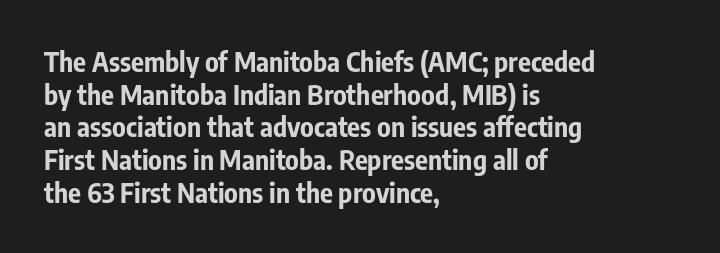
The glyphs are unaccompanied by any horizontal stroke below them. The passage shown is emphatically bold. The lettering holds an erect, upright posture throughout. Here the glyphs are tracked normally, forming tight word shapes.
